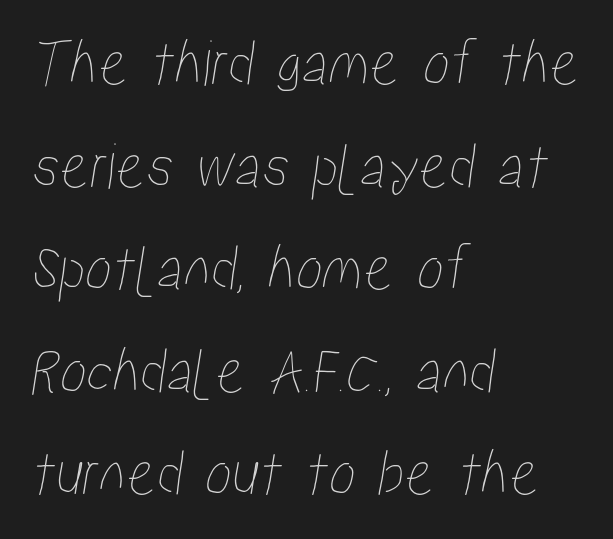
{"width": "condensed", "stroke_contrast": "low", "x_height": "medium", "monospaced": "no", "underline": "no", "align": "left", "line_spacing": "normal", "line_spacing_ratio": 1.53, "letter_spacing": "normal", "letter_spacing_em": 0.0, "glyph_px": 67}
